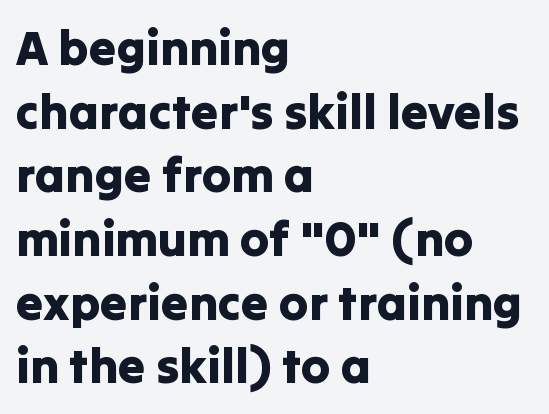
Q: Is the text italic (slanted)? A: No, it is upright.
Q: Is the typeface a serif or a sans-serif typeface? A: Sans-serif.
Q: Is the text underlined? A: No.
Q: How is the paragraph aligned? A: Left-aligned.
Q: Is the spacing between letters normal or unusually wide? A: Normal.
Q: Is the spacing between lines tight, normal or loose? A: Normal.
Q: Width (condensed, normal, or wide)? A: Normal.
Q: Stroke contrast? A: Low.
Q: x-height? A: Medium.
Q: Monospaced? A: No.
